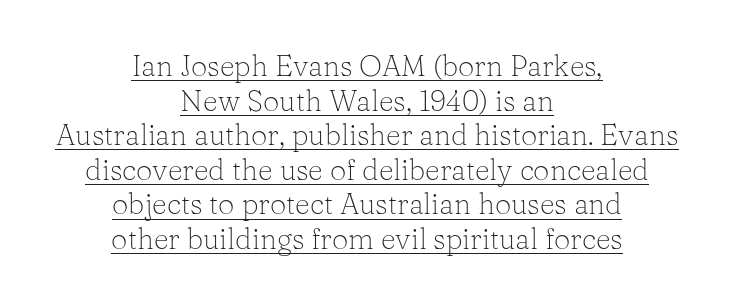
Q: Is the text bold? A: No.
Q: Is the text italic (slanted)? A: No, it is upright.
Q: Is the typeface a serif or a sans-serif typeface? A: Serif.
Q: Is the text underlined? A: Yes.
Q: How is the paragraph aligned? A: Centered.
Q: Is the spacing between letters normal or unusually wide? A: Normal.
Q: Width (condensed, normal, or wide)? A: Normal.
Q: Stroke contrast? A: Low.
Q: x-height? A: Medium.
Q: Monospaced? A: No.
